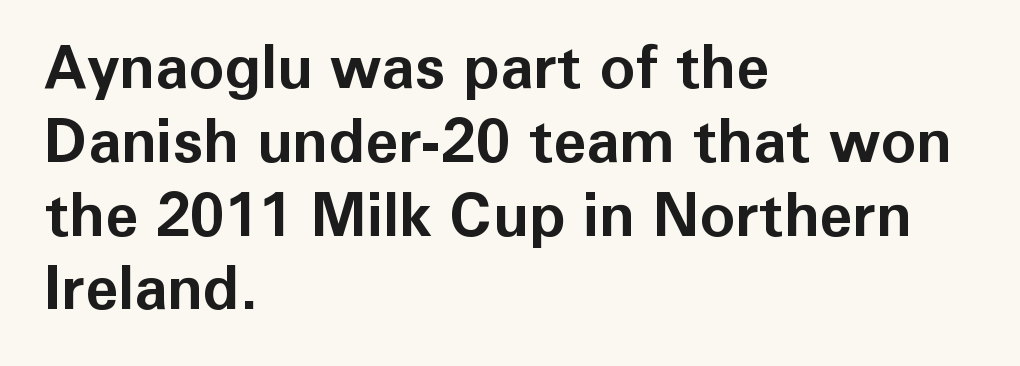
Does extra space separate the letters? No, they use regular spacing. Quick note: not italic, upright. Character widths vary here, with narrow letters taking less room than wide ones. Honestly, there is no underline to notice here at all.
